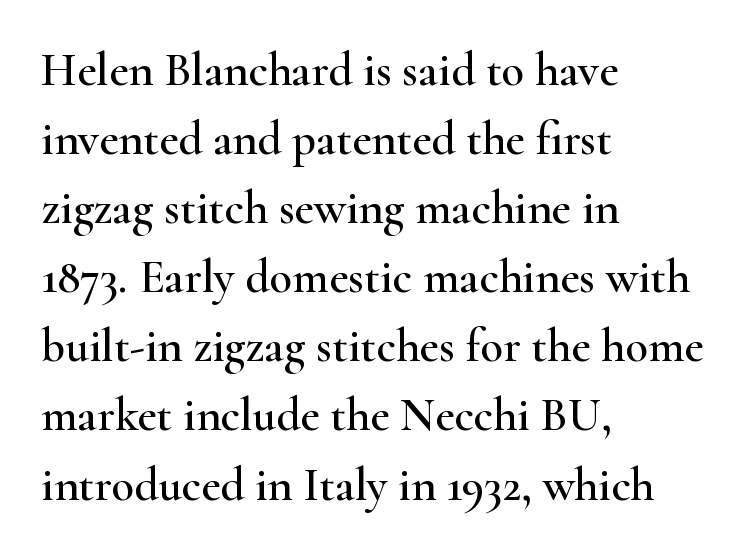
Q: Is the text italic (slanted)? A: No, it is upright.
Q: Is the typeface a serif or a sans-serif typeface? A: Serif.
Q: Is the text underlined? A: No.
Q: How is the paragraph aligned? A: Left-aligned.
Q: Is the spacing between letters normal or unusually wide? A: Normal.
Q: Is the spacing between lines tight, normal or loose? A: Normal.
Q: Width (condensed, normal, or wide)? A: Wide.
Q: Stroke contrast? A: High.
Q: x-height? A: Small.
Q: Monospaced? A: No.
